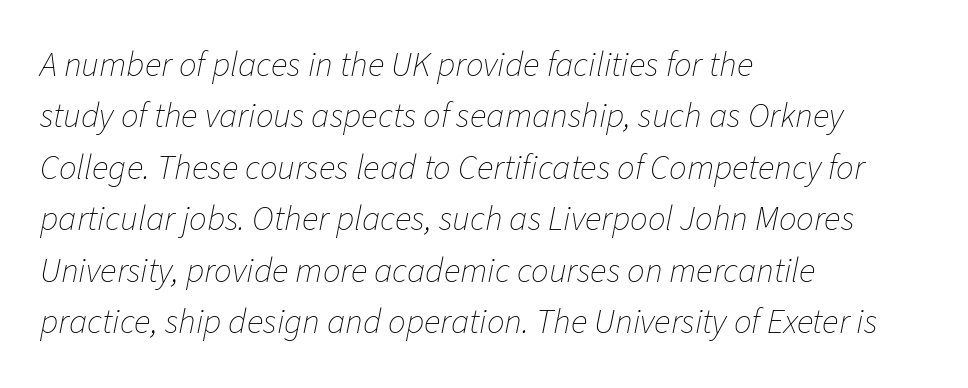
Q: Is the text bold? A: No.
Q: Is the text italic (slanted)? A: Yes, it leans right by about 11 degrees.
Q: Is the text underlined? A: No.
Q: How is the paragraph aligned? A: Left-aligned.
Q: Is the spacing between letters normal or unusually wide? A: Normal.
Q: Is the spacing between lines tight, normal or loose? A: Normal.
Q: Width (condensed, normal, or wide)? A: Normal.
Q: Stroke contrast? A: Low.
Q: x-height? A: Medium.
Q: Monospaced? A: No.
